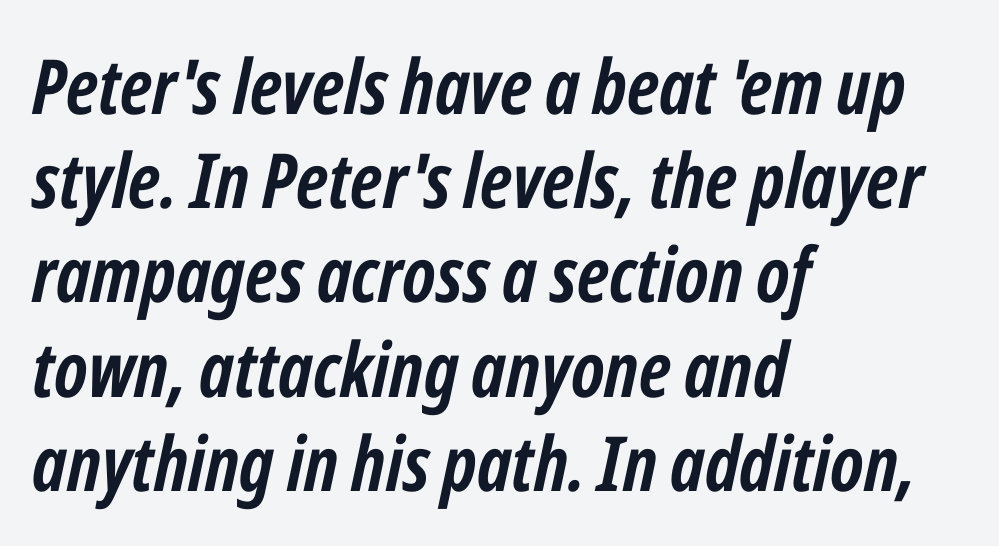
The image shows 76 px semibold, condensed type, italic (leaning right); set left-aligned, line spacing 1.24x, normal letter spacing, not underlined; low stroke contrast and a medium x-height.
